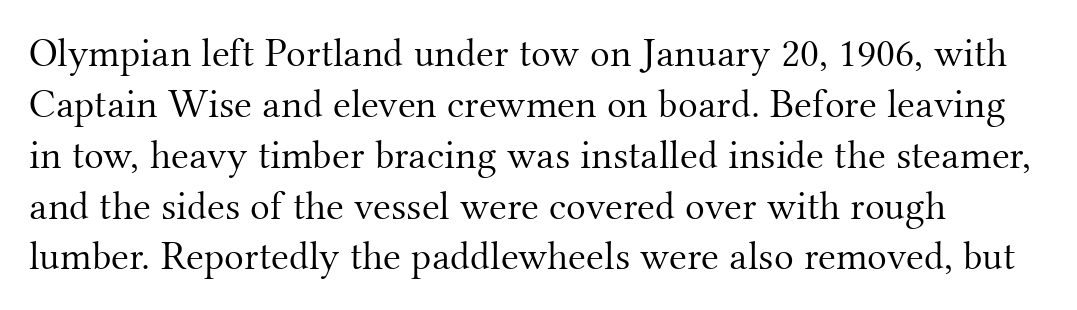
Q: Is the text bold? A: No.
Q: Is the text italic (slanted)? A: No, it is upright.
Q: Is the typeface a serif or a sans-serif typeface? A: Serif.
Q: Is the text underlined? A: No.
Q: How is the paragraph aligned? A: Left-aligned.
Q: Is the spacing between letters normal or unusually wide? A: Normal.
Q: Width (condensed, normal, or wide)? A: Normal.
Q: Stroke contrast? A: Medium.
Q: x-height? A: Small.
Q: Monospaced? A: No.
